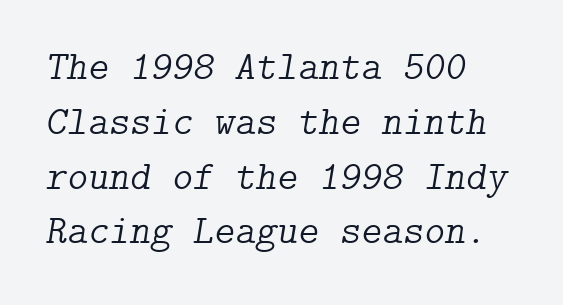
Q: Is the text bold? A: No.
Q: Is the text italic (slanted)? A: Yes, it leans right by about 9 degrees.
Q: Is the typeface a serif or a sans-serif typeface? A: Serif.
Q: Is the text underlined? A: No.
Q: How is the paragraph aligned? A: Left-aligned.
Q: Is the spacing between letters normal or unusually wide? A: Normal.
Q: Is the spacing between lines tight, normal or loose? A: Normal.
Q: Width (condensed, normal, or wide)? A: Normal.
Q: Stroke contrast? A: Low.
Q: x-height? A: Medium.
